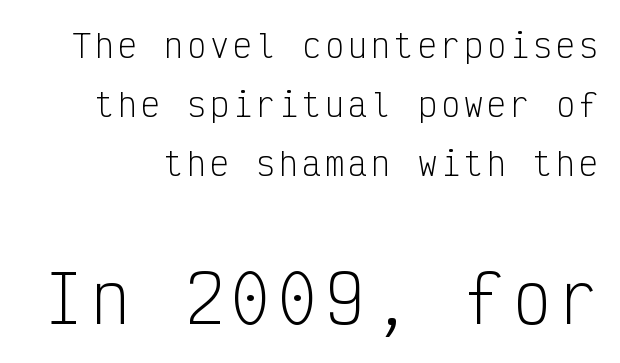
Nope, no serifs anywhere on these letters. Size hierarchy here favors the trailing block over the leading one. Each row of text sits above clean, open space. Every stem runs plumb, perpendicular to the baseline. A quiet, ordinary-to-light weight characterises the typeface.
